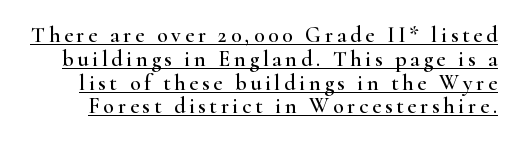
These lines huddle together more closely than default settings would place them. A rule runs beneath these lines of type. Vertical strokes here are truly vertical.
